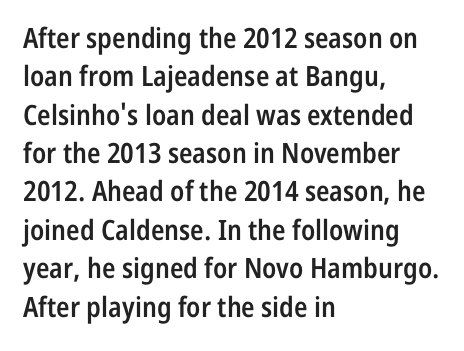
The image shows 28 px semibold, condensed sans-serif type, upright; set left-aligned, normal line spacing (1.37x), normal letter spacing, not underlined; low stroke contrast and a medium x-height.
